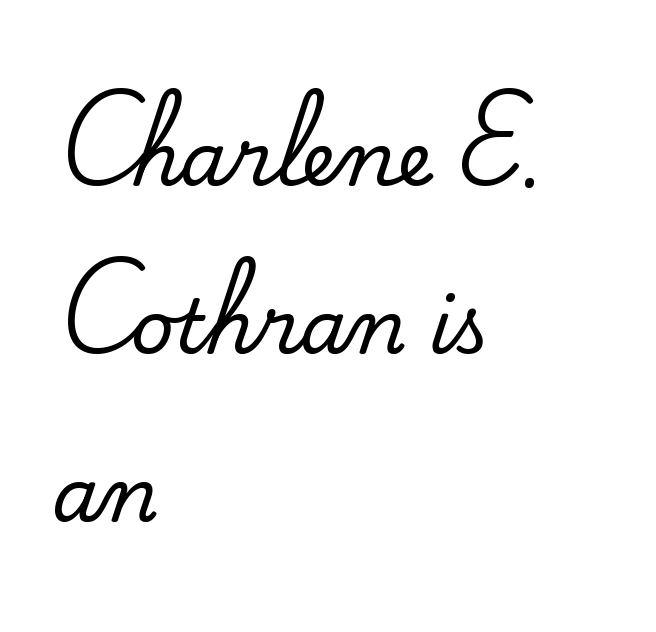
Q: Is the text italic (slanted)? A: Yes.
Q: Is the typeface a serif or a sans-serif typeface? A: Serif.
Q: Is the text underlined? A: No.
Q: How is the paragraph aligned? A: Left-aligned.
Q: Is the spacing between letters normal or unusually wide? A: Normal.
Q: Is the spacing between lines tight, normal or loose? A: Loose.
Q: Width (condensed, normal, or wide)? A: Normal.
Q: Stroke contrast? A: Medium.
Q: x-height? A: Small.
Q: Monospaced? A: No.
